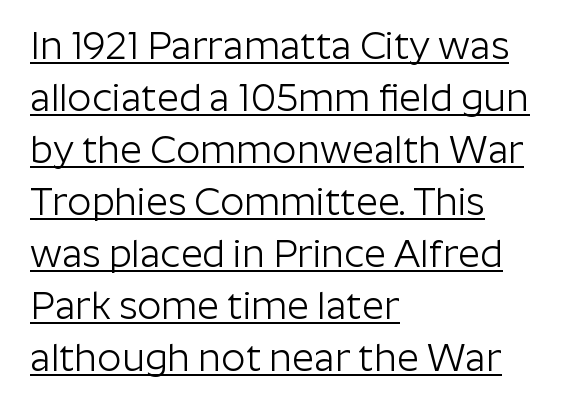
Q: Is the text bold? A: No.
Q: Is the text italic (slanted)? A: No, it is upright.
Q: Is the typeface a serif or a sans-serif typeface? A: Sans-serif.
Q: Is the text underlined? A: Yes.
Q: How is the paragraph aligned? A: Left-aligned.
Q: Is the spacing between letters normal or unusually wide? A: Normal.
Q: Is the spacing between lines tight, normal or loose? A: Normal.
Q: Width (condensed, normal, or wide)? A: Normal.
Q: Stroke contrast? A: Low.
Q: x-height? A: Medium.
Q: Monospaced? A: No.
